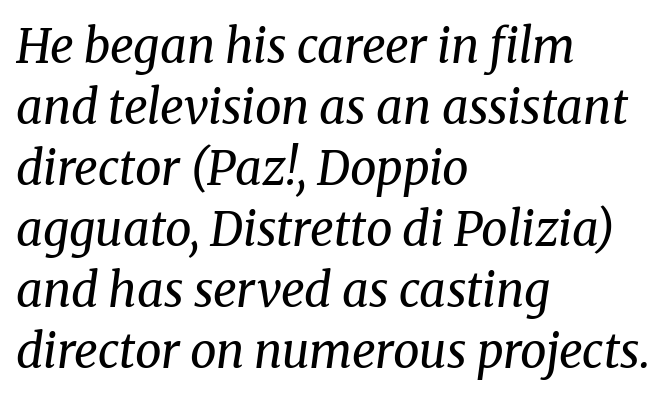
Q: Is the text bold? A: No.
Q: Is the text italic (slanted)? A: Yes, it leans right by about 8 degrees.
Q: Is the typeface a serif or a sans-serif typeface? A: Serif.
Q: Is the text underlined? A: No.
Q: How is the paragraph aligned? A: Left-aligned.
Q: Is the spacing between letters normal or unusually wide? A: Normal.
Q: Is the spacing between lines tight, normal or loose? A: Normal.
Q: Width (condensed, normal, or wide)? A: Normal.
Q: Stroke contrast? A: Medium.
Q: x-height? A: Medium.
Q: Monospaced? A: No.
